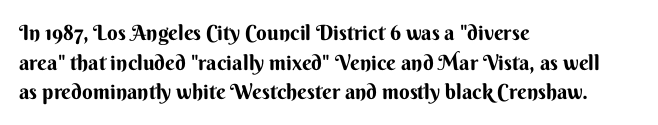
The image shows 21 px bold type, upright; set left-aligned, normal line spacing (1.41x), normal letter spacing, not underlined.
